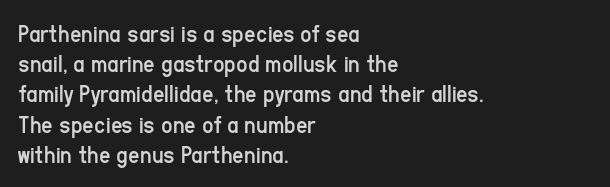
In terms of posture, this sample is upright. The rendering keeps characters at their native spacing. Caption: face not bold, strokes unweighted. The string is rendered with underlining switched off. Horizontal alignment here is leftward, the default for most running prose.
